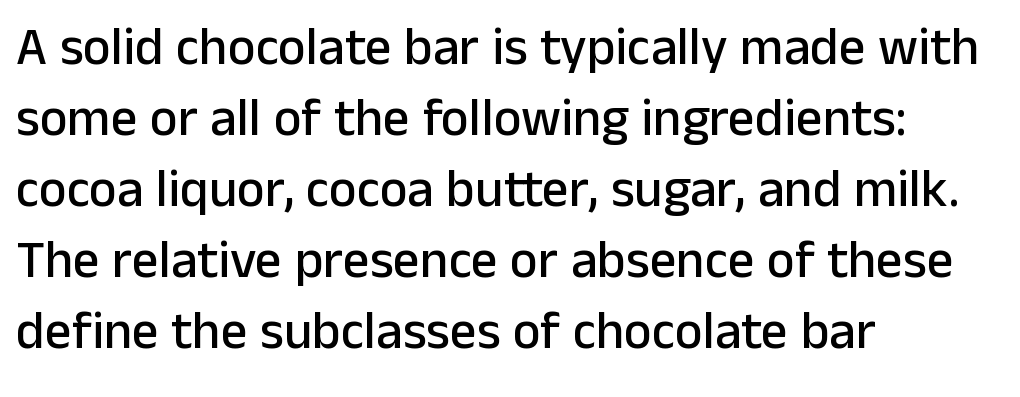
{"serif": "no", "italic": "no", "width": "normal", "stroke_contrast": "low", "x_height": "medium", "monospaced": "no", "underline": "no", "align": "left", "line_spacing": "normal", "line_spacing_ratio": 1.34, "letter_spacing": "normal", "letter_spacing_em": 0.0, "glyph_px": 53}
